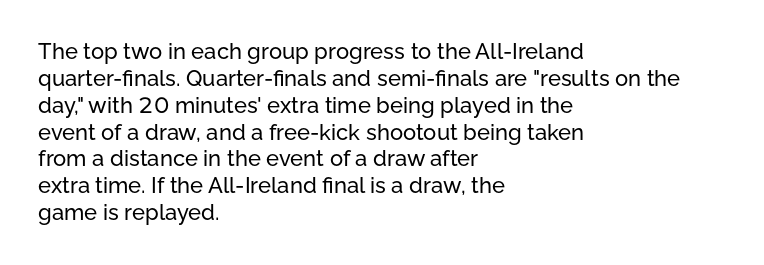
The image shows 22 px text type, upright; set left-aligned, line spacing 1.22x, normal letter spacing, not underlined.
